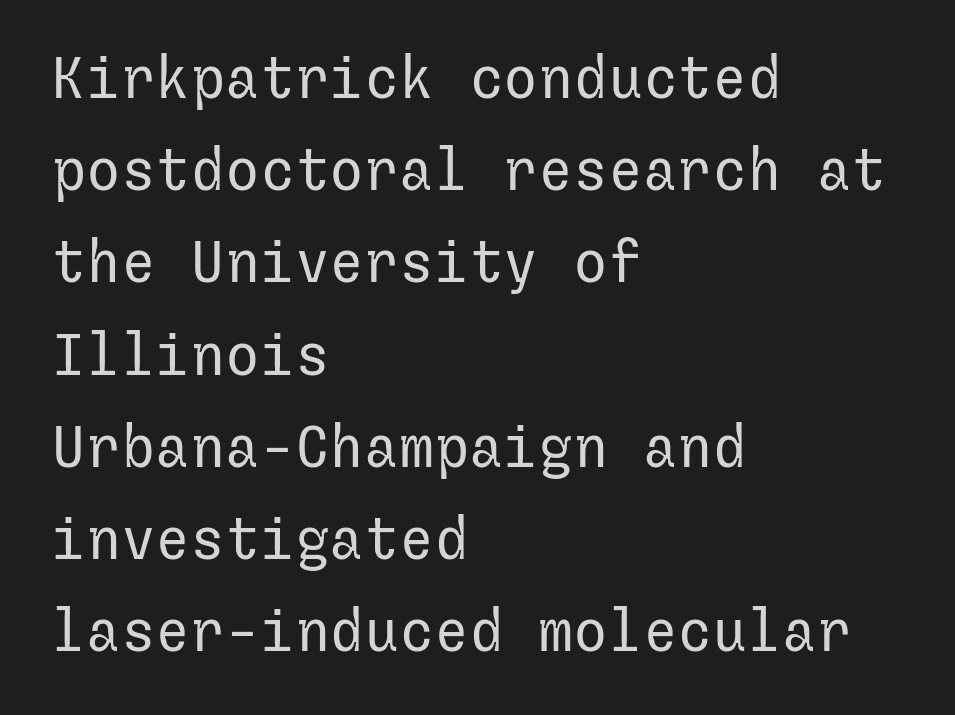
I'd call this a sans setting — the letters go barefoot. Summary of weight: not heavy and not bold. Words appear dense and cohesive because spacing is normal. The leading is moderate, giving the passage an even texture.
